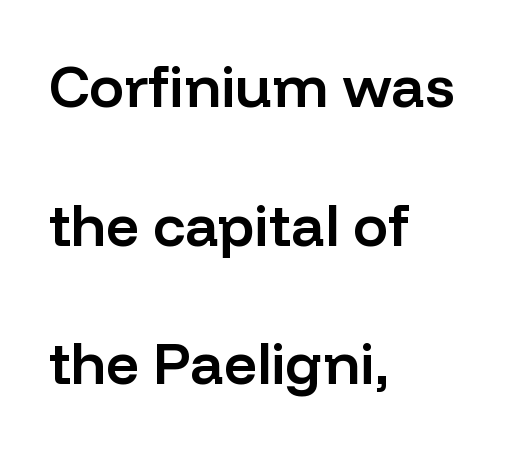
Ordinary non-slanted type is in use. The type family on display is of the sans-serif kind. The rendering anchors every line to the left-hand side. What stands out about the letter spacing? Nothing — it is the standard amount. Set as a demibold, roughly 600 on the weight scale.
